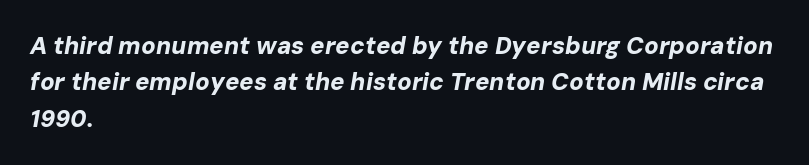
Reading down the block, your eye returns to a fixed left position each line. Regarding leading, the lines here are spaced in the standard way. Characters are canted at an angle relative to the baseline's perpendicular. Weight check: bold — yes, fully.
